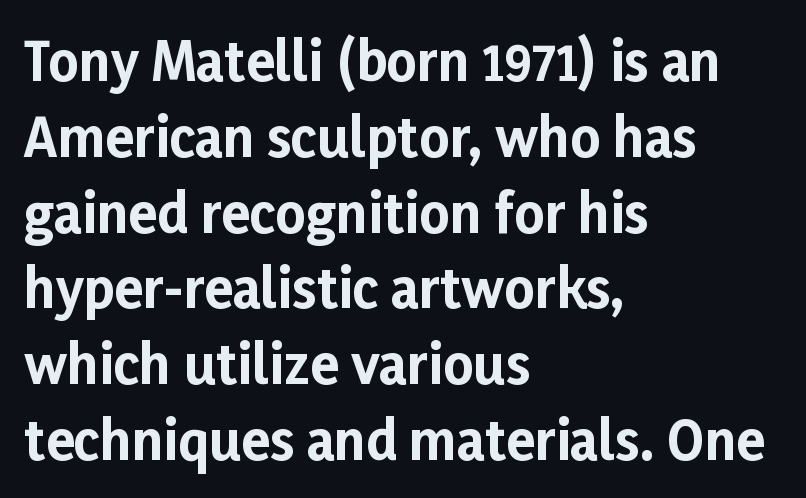
Q: Is the text bold? A: Yes.
Q: Is the text italic (slanted)? A: No, it is upright.
Q: Is the typeface a serif or a sans-serif typeface? A: Sans-serif.
Q: Is the text underlined? A: No.
Q: How is the paragraph aligned? A: Left-aligned.
Q: Is the spacing between letters normal or unusually wide? A: Normal.
Q: Is the spacing between lines tight, normal or loose? A: Normal.
Q: Width (condensed, normal, or wide)? A: Normal.
Q: Stroke contrast? A: Low.
Q: x-height? A: Medium.
Q: Monospaced? A: No.
